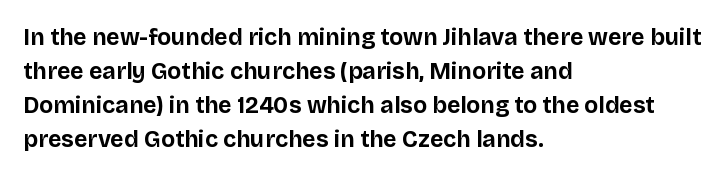
{"italic": "no", "bold": "yes", "underline": "no", "align": "left", "line_spacing": "normal", "line_spacing_ratio": 1.48, "letter_spacing": "normal", "letter_spacing_em": 0.0, "glyph_px": 23}
